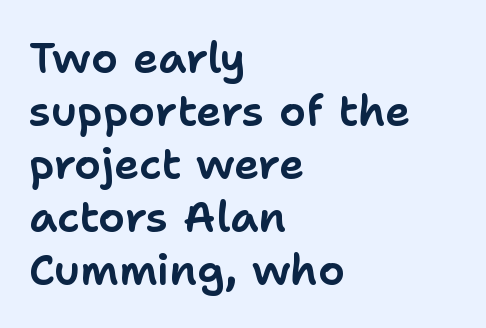
{"serif": "no", "italic": "no", "width": "normal", "stroke_contrast": "low", "x_height": "medium", "monospaced": "no", "underline": "no", "align": "left", "line_spacing_ratio": 1.23, "letter_spacing": "normal", "letter_spacing_em": 0.0, "glyph_px": 43}
